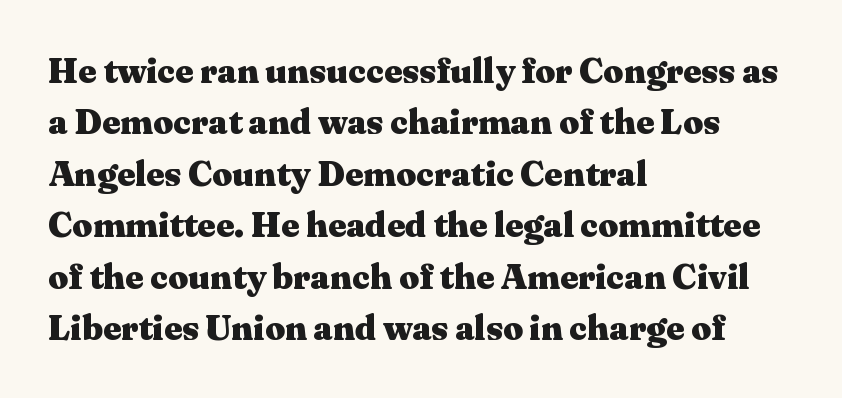
The image shows 35 px heavy, wide serif type, upright; set left-aligned, normal line spacing (1.47x), normal letter spacing, not underlined; medium stroke contrast and a medium x-height.
